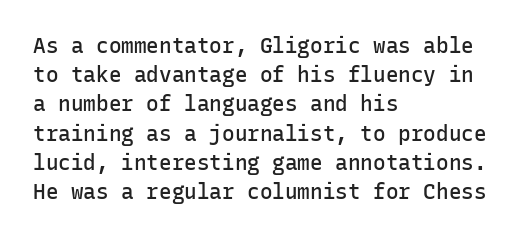
Q: Is the text bold? A: Semi-bold.
Q: Is the text italic (slanted)? A: No, it is upright.
Q: Is the text underlined? A: No.
Q: How is the paragraph aligned? A: Left-aligned.
Q: Is the spacing between letters normal or unusually wide? A: Normal.
Q: Is the spacing between lines tight, normal or loose? A: Normal.
